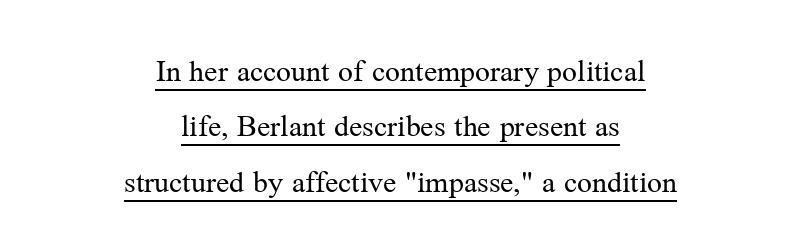
The image shows 33 px regular-weight serif type, upright; set centered, normal line spacing (1.68x), normal letter spacing, underlined; medium stroke contrast and a medium x-height.
